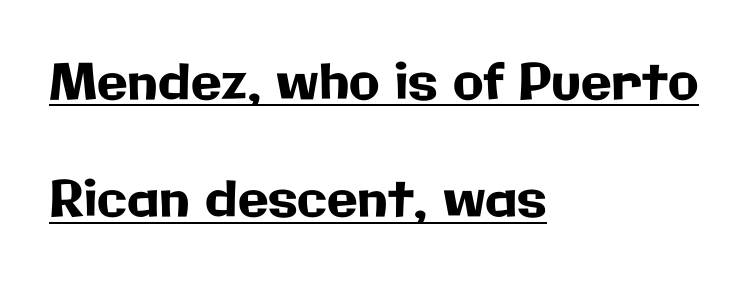
Q: Is the text italic (slanted)? A: No, it is upright.
Q: Is the typeface a serif or a sans-serif typeface? A: Sans-serif.
Q: Is the text underlined? A: Yes.
Q: How is the paragraph aligned? A: Left-aligned.
Q: Is the spacing between letters normal or unusually wide? A: Normal.
Q: Is the spacing between lines tight, normal or loose? A: Loose.
Q: Width (condensed, normal, or wide)? A: Normal.
Q: Stroke contrast? A: Low.
Q: x-height? A: Medium.
Q: Monospaced? A: No.
